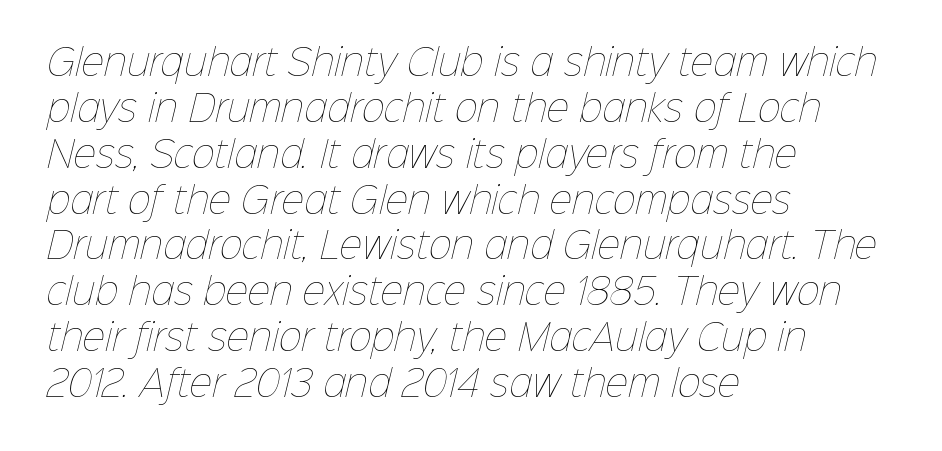
Each line starts at the same left margin while the right side varies. Spacing verdict: proportional, widths tailored to each character. Underline: absent. Reading down the column, the eye jumps a familiar distance to each next line. Standard letterfit; no display-style spreading of the glyphs.
